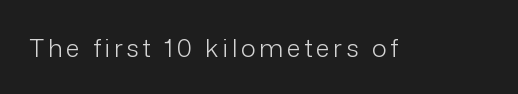
{"italic": "no", "bold": "no", "underline": "no", "glyph_px": 25}
